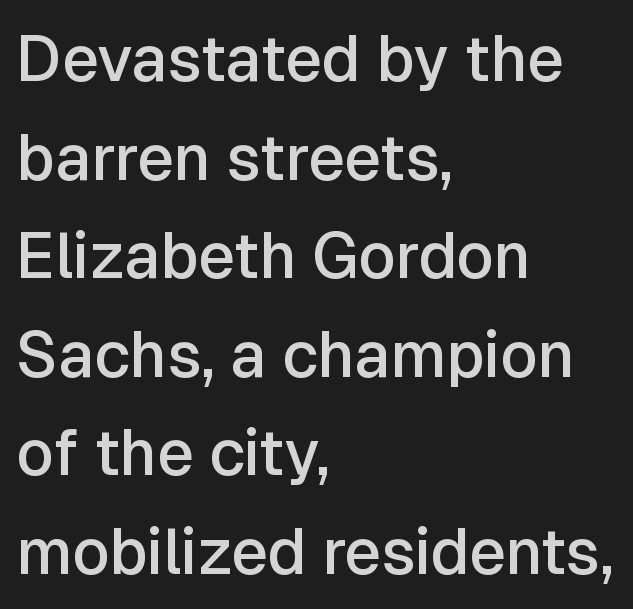
In terms of letterform style, serifs are entirely absent. The block of text has a typical density, with ordinary space between rows. Semibold letterforms, between regular and bold. Glance below the letters and you will spot only blank space.
